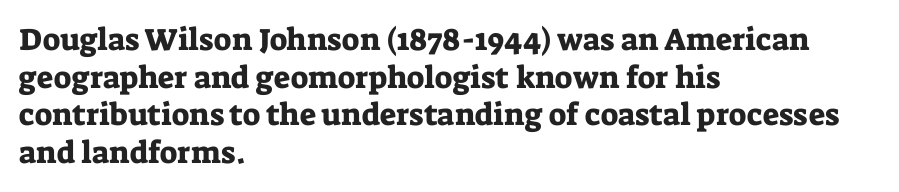
{"serif": "yes", "italic": "no", "width": "normal", "stroke_contrast": "low", "x_height": "medium", "monospaced": "no", "underline": "no", "align": "left", "line_spacing_ratio": 1.21, "letter_spacing": "normal", "letter_spacing_em": 0.0, "glyph_px": 31}
